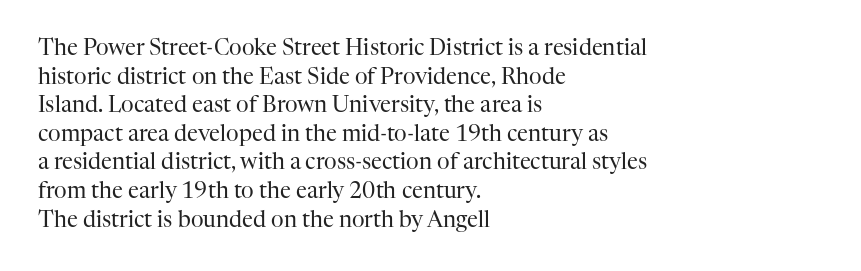
Check the space under the baseline: it is left empty. Characters follow at the spacing the type designer built in. These glyphs show unthickened strokes, regular width or finer. This is the regular roman posture of the typeface. A typesetter would call this leading conventional body-copy spacing. The compositor pushed each line to the left boundary.
